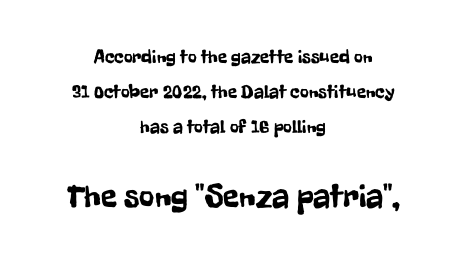
Q: Is the text italic (slanted)? A: No, it is upright.
Q: Is the typeface a serif or a sans-serif typeface? A: Sans-serif.
Q: Is the text underlined? A: No.
Q: How is the paragraph aligned? A: Centered.
Q: Is the spacing between letters normal or unusually wide? A: Normal.
Q: Which block of text is set in a larger size, the first (top) or the second (bottom)? A: The second (bottom) one.
Q: Width (condensed, normal, or wide)? A: Condensed.
Q: Stroke contrast? A: Low.
Q: x-height? A: Medium.
Q: Monospaced? A: No.
